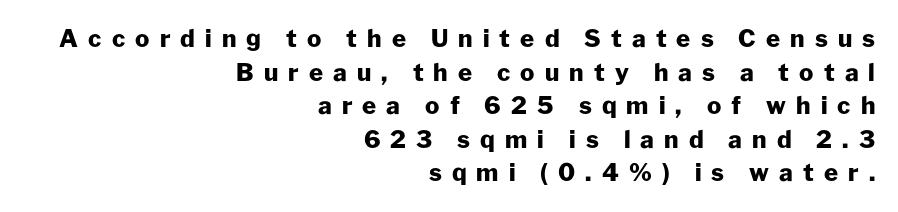
When letters stand straight like this, we call the style roman or upright. Nobody drew a line under any word here. You'd pick this weight for a headline — it's a proper bold. Letter spacing: wide. One-word summary of the alignment: right. Rows of type keep a routine distance in the vertical direction.
